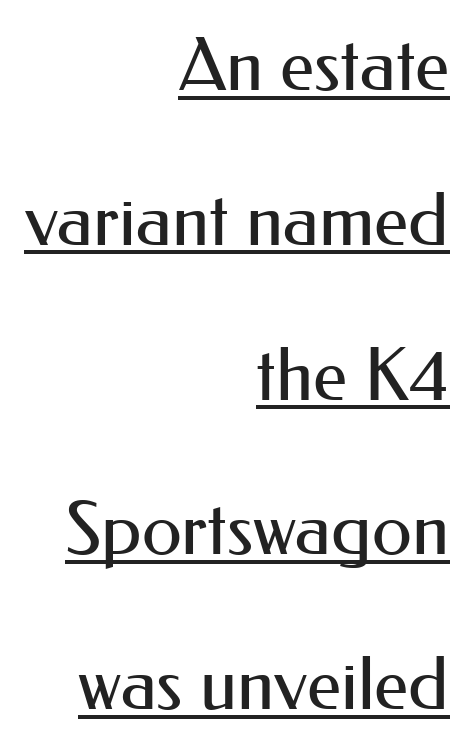
The image shows 73 px regular-weight sans-serif type, upright; set right-aligned, loose line spacing (2.12x), normal letter spacing, underlined; medium stroke contrast and a small x-height.
